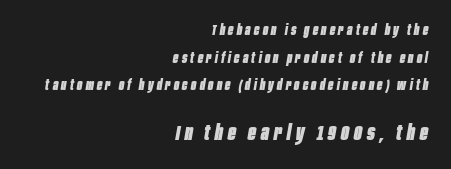
The image shows 21 px bold type, italic (leaning right); set right-aligned, loose line spacing (1.98x), unusually wide letter spacing (+0.24 em), not underlined; the second (bottom) block is 1.5x larger.
